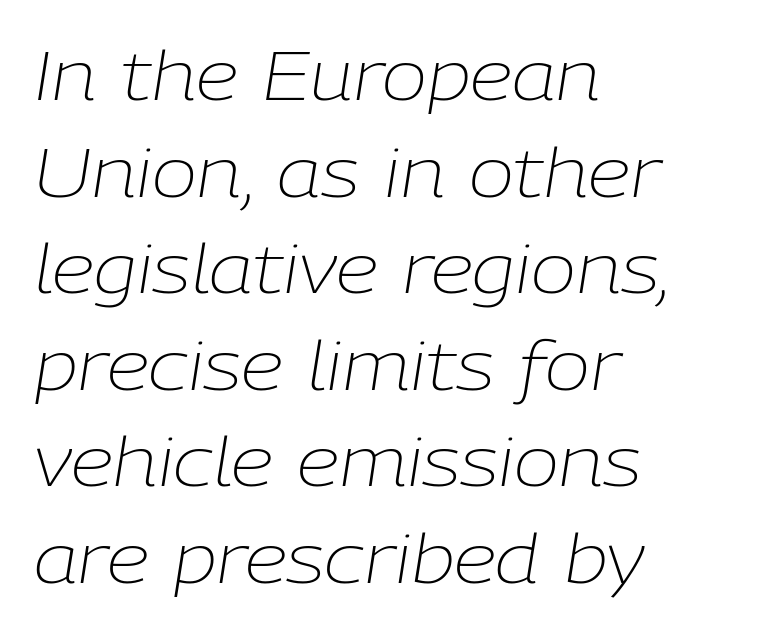
The image shows 68 px light type, italic (leaning right); set left-aligned, normal line spacing (1.42x), normal letter spacing, not underlined; low stroke contrast and a medium x-height.
